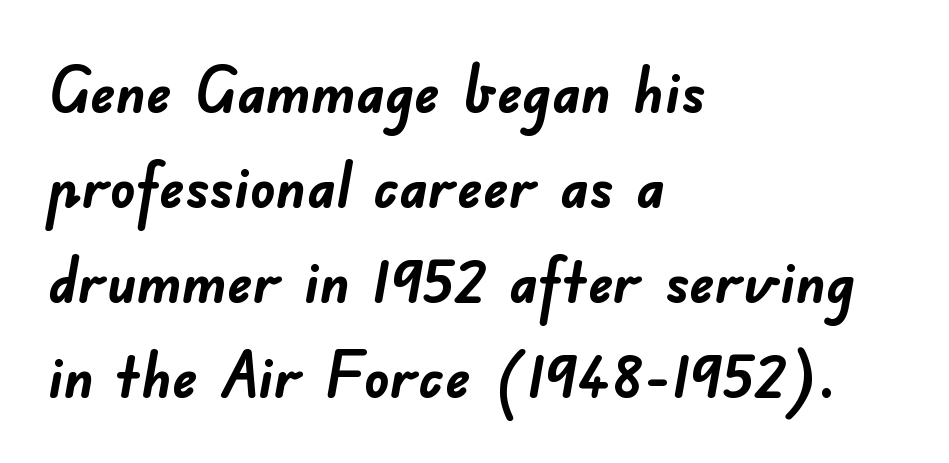
The image shows 63 px semibold sans-serif type; set left-aligned, normal line spacing (1.51x), normal letter spacing, not underlined; low stroke contrast and a small x-height.
